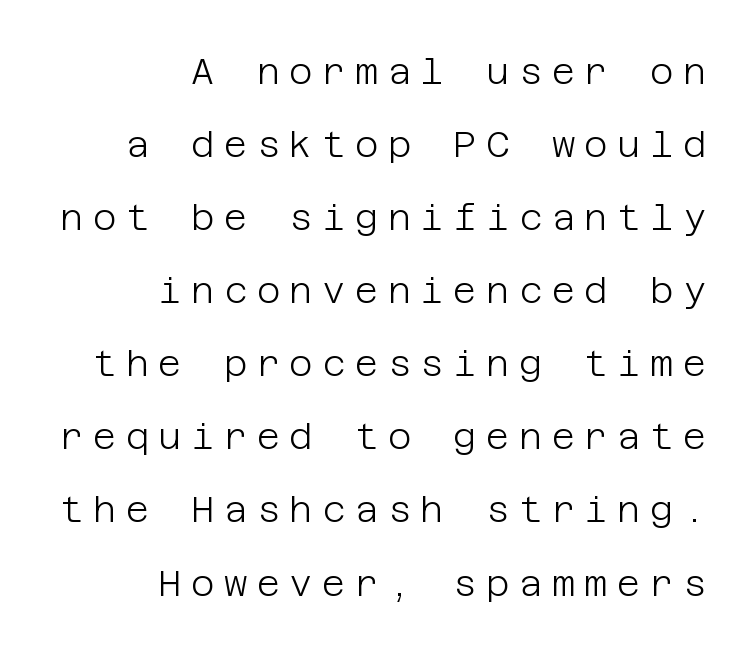
Q: Is the text bold? A: No.
Q: Is the text italic (slanted)? A: No, it is upright.
Q: Is the typeface a serif or a sans-serif typeface? A: Sans-serif.
Q: Is the text underlined? A: No.
Q: How is the paragraph aligned? A: Right-aligned.
Q: Is the spacing between letters normal or unusually wide? A: Unusually wide.
Q: Is the spacing between lines tight, normal or loose? A: Loose.
Q: Width (condensed, normal, or wide)? A: Normal.
Q: Stroke contrast? A: Low.
Q: x-height? A: Large.
